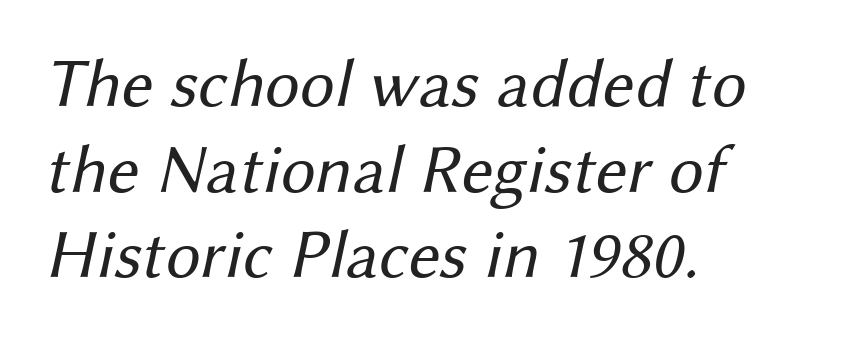
{"serif": "no", "bold": "no", "weight": "regular", "width": "normal", "stroke_contrast": "medium", "x_height": "medium", "monospaced": "no", "underline": "no", "align": "left", "line_spacing_ratio": 1.24, "letter_spacing": "normal", "letter_spacing_em": 0.0, "glyph_px": 69}
